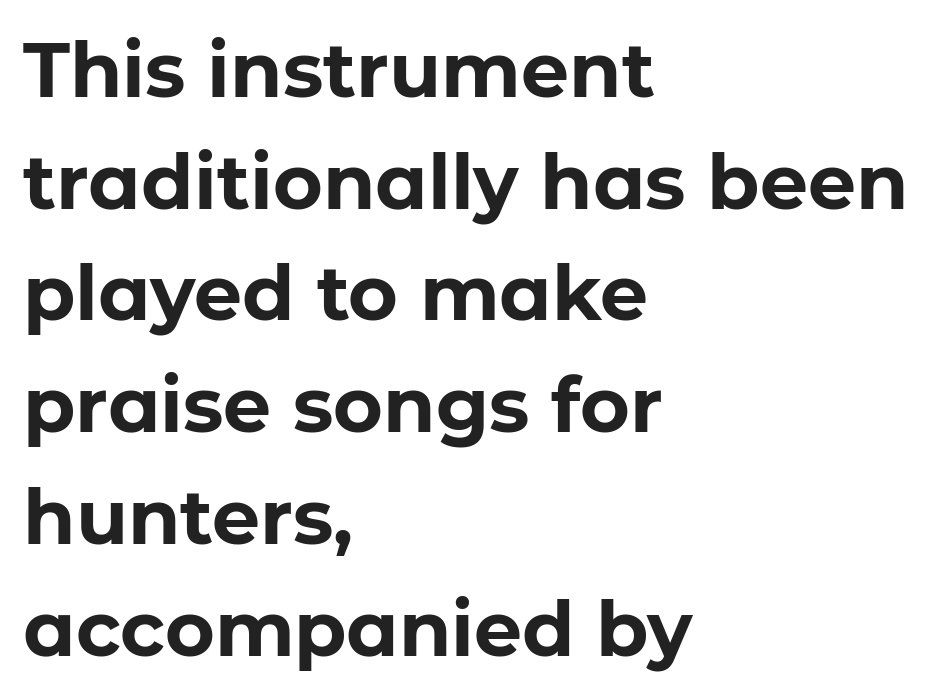
Plain, unruled lines of type. Line spacing here is normal. A full-strength bold gives these letters their thick strokes. Teacher's note: observe the even left margin — that is flush-left alignment. Grotesque or geometric, the face here clearly has no serifs.
